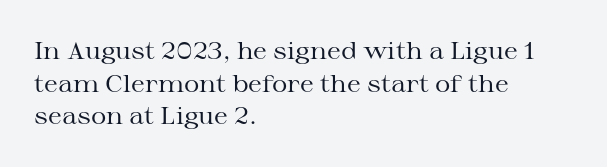
Q: Is the text bold? A: No.
Q: Is the text italic (slanted)? A: No, it is upright.
Q: Is the text underlined? A: No.
Q: How is the paragraph aligned? A: Left-aligned.
Q: Is the spacing between letters normal or unusually wide? A: Normal.
Q: Is the spacing between lines tight, normal or loose? A: Normal.
